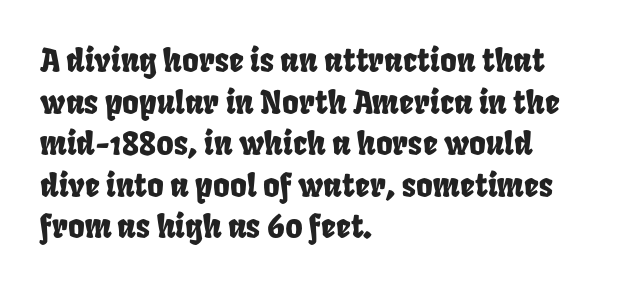
The image shows 32 px condensed type; set left-aligned, normal line spacing (1.3x), normal letter spacing, not underlined; low stroke contrast and a large x-height.
